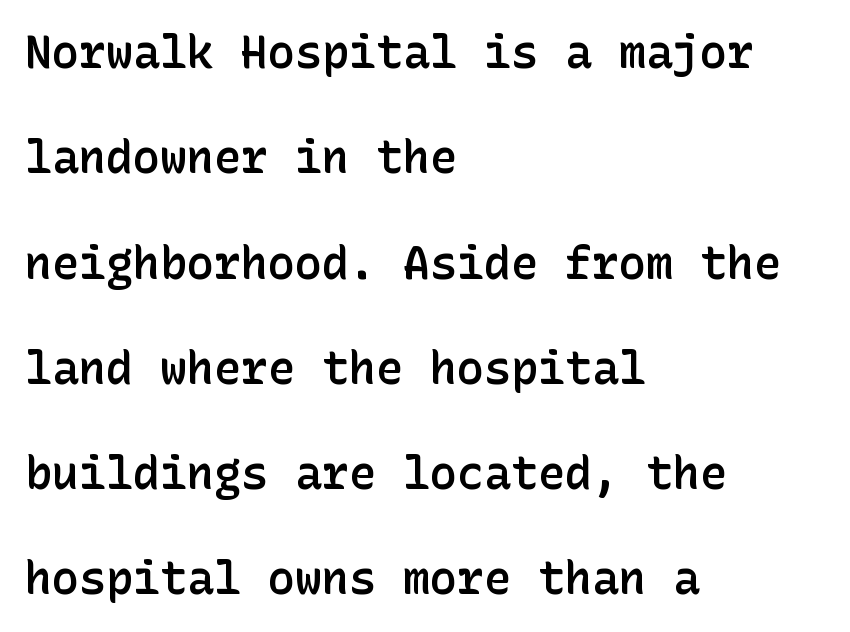
The image shows 45 px semibold sans-serif type, upright; set left-aligned, loose line spacing (2.34x), normal letter spacing, not underlined; low stroke contrast and a medium x-height.
